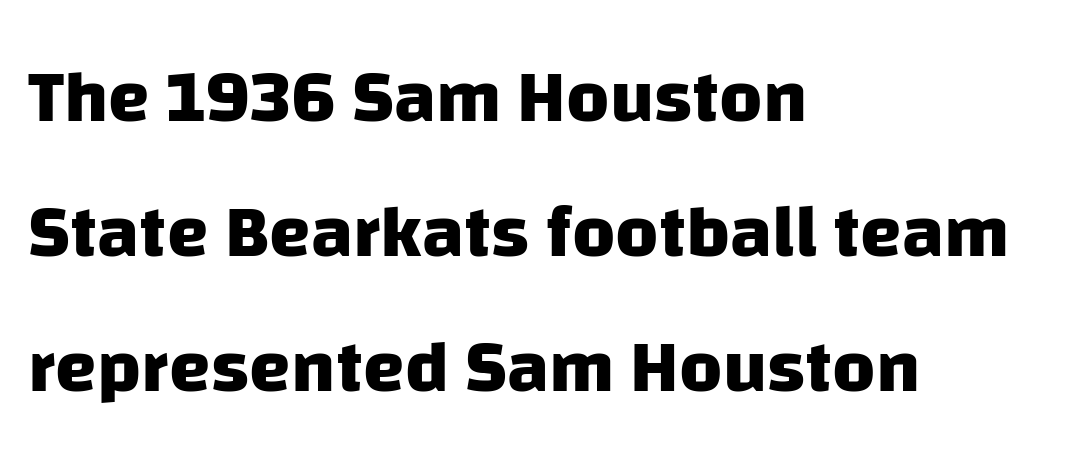
How heavy is the stroke? Heavy — this is a bold. A classic flush-left, rag-right setting is used for this passage. The zone under the glyphs is completely vacant. Unlike a traditional serif, this face leaves its strokes unadorned. There is no visible air inserted between adjacent glyphs. Each letter keeps its own natural width here, so spacing adapts to shape.
